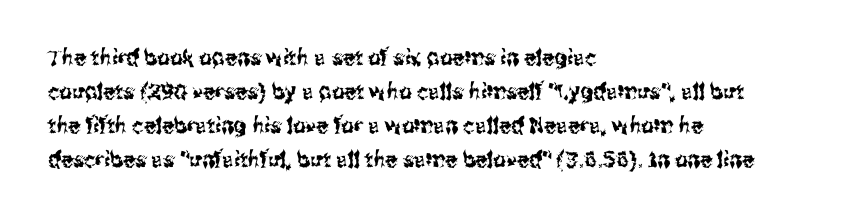
Q: Is the text italic (slanted)? A: No, it is upright.
Q: Is the text underlined? A: No.
Q: How is the paragraph aligned? A: Left-aligned.
Q: Is the spacing between letters normal or unusually wide? A: Normal.
Q: Is the spacing between lines tight, normal or loose? A: Normal.
